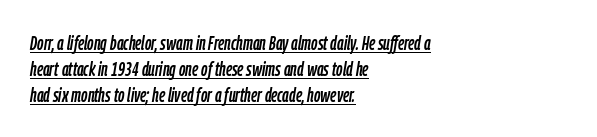
The image shows 20 px text type, italic (leaning right); set left-aligned, normal line spacing (1.3x), normal letter spacing, underlined.
